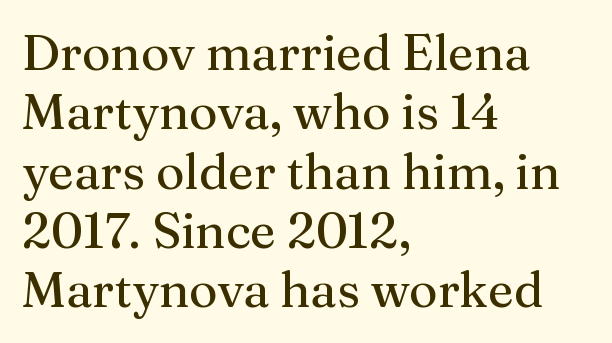
The image shows 49 px serif type, upright; set left-aligned, line spacing 1.21x, normal letter spacing, not underlined; medium stroke contrast and a medium x-height.
